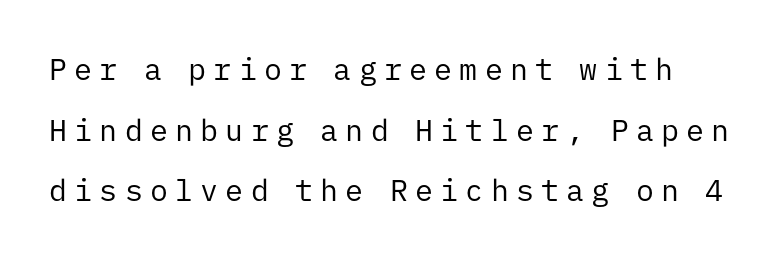
Q: Is the text bold? A: No.
Q: Is the text italic (slanted)? A: No, it is upright.
Q: Is the typeface a serif or a sans-serif typeface? A: Sans-serif.
Q: Is the text underlined? A: No.
Q: Is the spacing between letters normal or unusually wide? A: Unusually wide.
Q: Is the spacing between lines tight, normal or loose? A: Loose.
Q: Width (condensed, normal, or wide)? A: Normal.
Q: Stroke contrast? A: Low.
Q: x-height? A: Medium.
Q: Monospaced? A: Yes.
